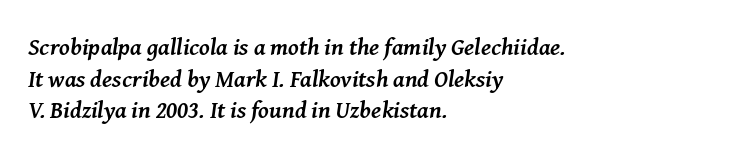
The image shows 24 px bold type, italic (leaning right); set left-aligned, normal line spacing (1.32x), normal letter spacing, not underlined.
